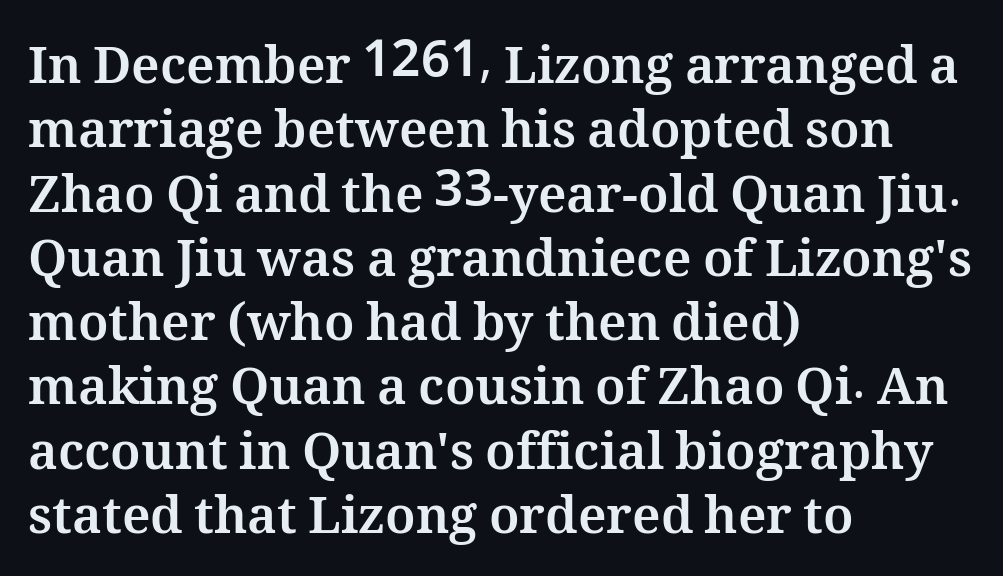
The image shows 51 px bold type, upright; set left-aligned, normal line spacing (1.26x), normal letter spacing, not underlined; medium stroke contrast and a medium x-height.
